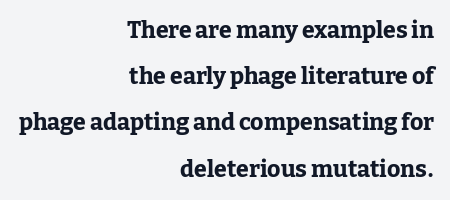
Q: Is the text bold? A: Yes.
Q: Is the text italic (slanted)? A: No, it is upright.
Q: Is the text underlined? A: No.
Q: How is the paragraph aligned? A: Right-aligned.
Q: Is the spacing between letters normal or unusually wide? A: Normal.
Q: Is the spacing between lines tight, normal or loose? A: Loose.
